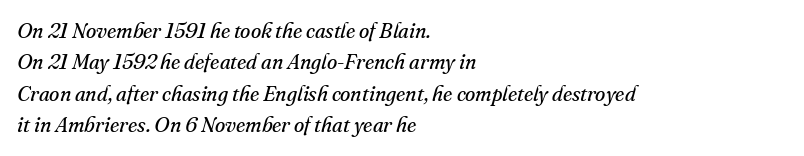
The image shows 21 px text type, italic (leaning right); set left-aligned, normal line spacing (1.5x), normal letter spacing, not underlined.
